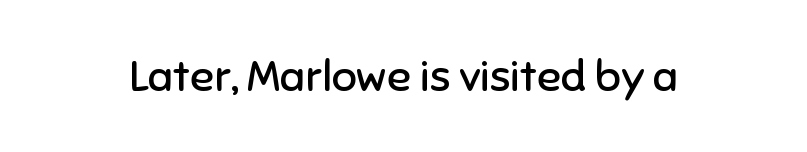
{"serif": "no", "italic": "no", "bold": "no", "weight": "regular", "width": "normal", "stroke_contrast": "low", "x_height": "medium", "monospaced": "no", "underline": "no", "letter_spacing": "normal", "letter_spacing_em": 0.0, "glyph_px": 44}
